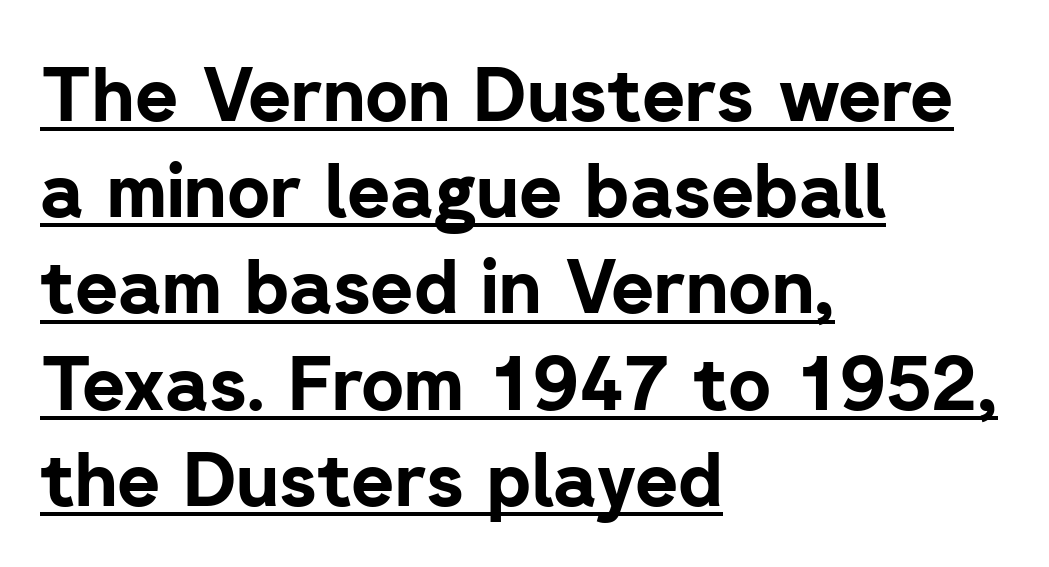
{"serif": "no", "italic": "no", "bold": "yes", "weight": "bold", "width": "normal", "stroke_contrast": "low", "x_height": "medium", "monospaced": "no", "underline": "yes", "align": "left", "line_spacing": "normal", "line_spacing_ratio": 1.3, "letter_spacing": "normal", "letter_spacing_em": 0.0, "glyph_px": 74}
